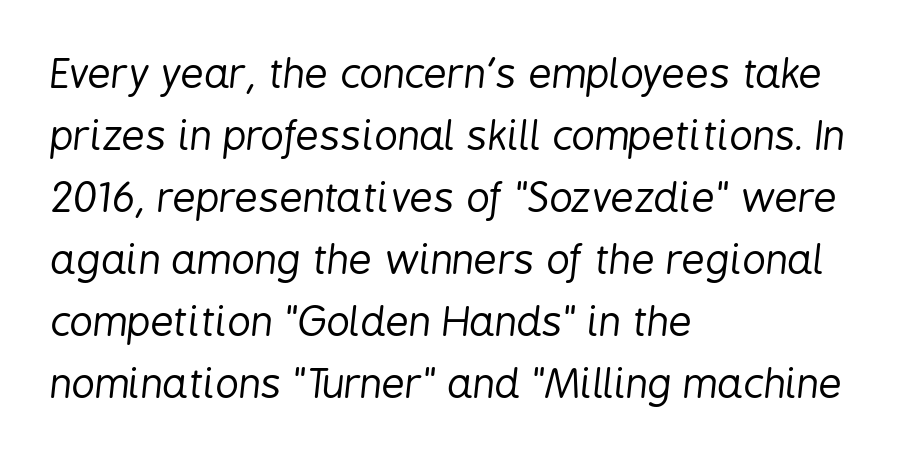
The image shows 41 px regular-weight, condensed type, italic (leaning right); set left-aligned, normal line spacing (1.51x), normal letter spacing, not underlined; low stroke contrast and a medium x-height.
